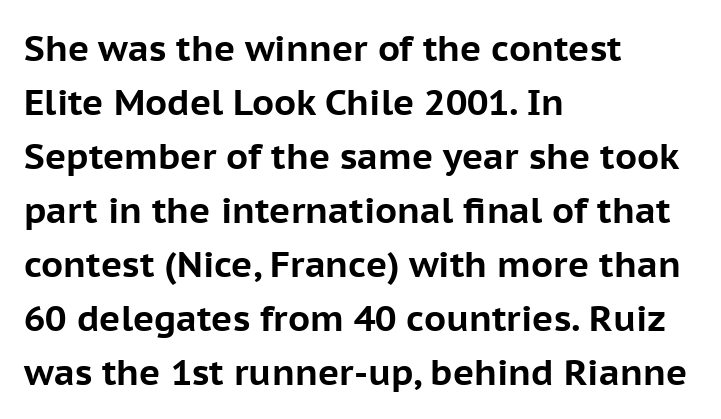
Each row of text sits above clean, open space. Left-aligned paragraph, ragged on the right. Here the glyphs are tracked normally, forming tight word shapes. Summary of vertical rhythm: regular, with standard interline spacing.
